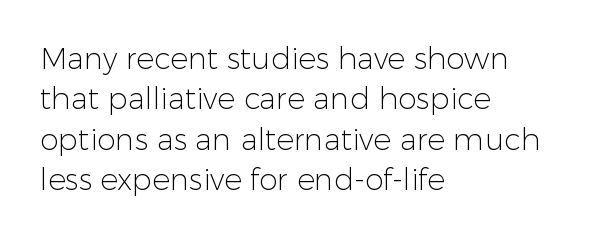
The image shows 30 px light sans-serif type, upright; set left-aligned, normal line spacing (1.35x), normal letter spacing, not underlined; low stroke contrast and a medium x-height.
